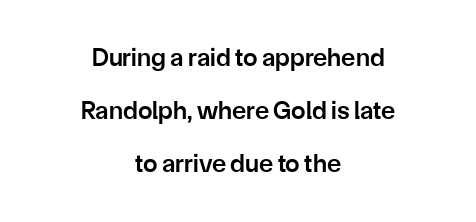
The image shows 26 px text type, upright; set centered, loose line spacing (2.04x), normal letter spacing, not underlined.
